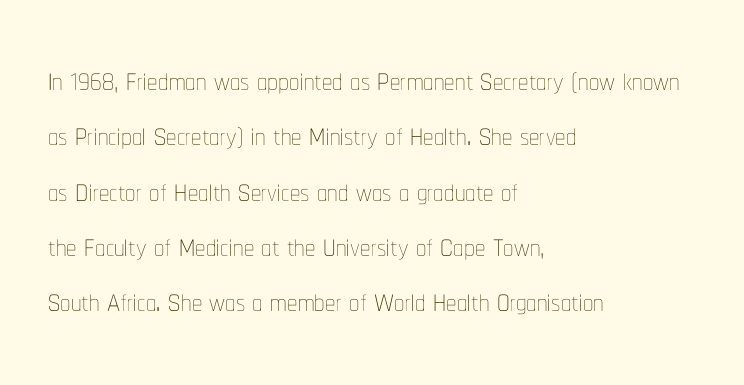
The image shows 41 px thin, condensed type, upright; set left-aligned, normal line spacing (1.35x), normal letter spacing, not underlined; low stroke contrast and a medium x-height.
